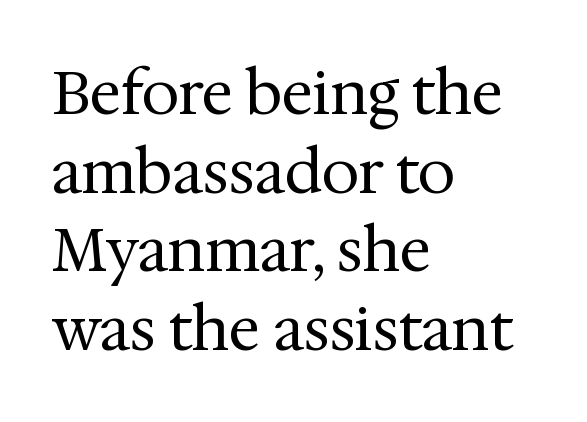
Q: Is the text bold? A: No.
Q: Is the text italic (slanted)? A: No, it is upright.
Q: Is the typeface a serif or a sans-serif typeface? A: Serif.
Q: Is the text underlined? A: No.
Q: How is the paragraph aligned? A: Left-aligned.
Q: Is the spacing between letters normal or unusually wide? A: Normal.
Q: Is the spacing between lines tight, normal or loose? A: Normal.
Q: Width (condensed, normal, or wide)? A: Normal.
Q: Stroke contrast? A: Medium.
Q: x-height? A: Medium.
Q: Monospaced? A: No.
